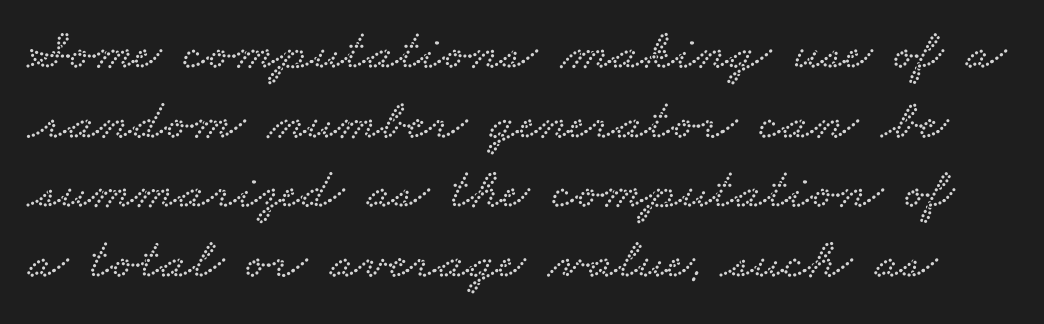
{"serif": "yes", "width": "wide", "stroke_contrast": "low", "x_height": "small", "monospaced": "no", "underline": "no", "line_spacing_ratio": 1.2, "letter_spacing": "normal", "letter_spacing_em": 0.0, "glyph_px": 58}
